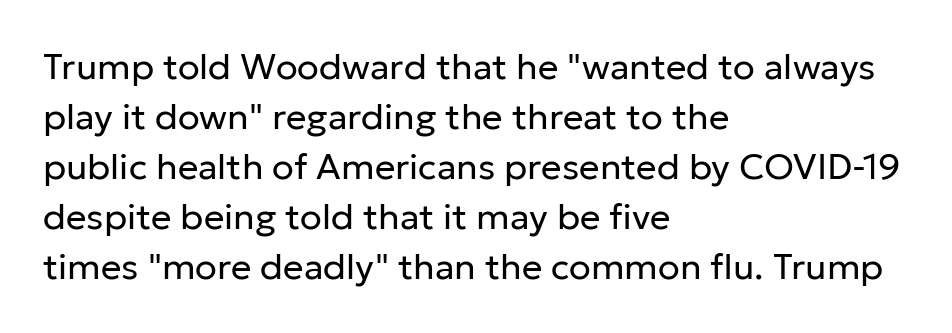
If you drew a line through each stem, it would be perfectly vertical. The passage shown is typeset with a sans-serif family. Leading: standard. Weight: not bold — regular or lighter. The passage is arranged the way most books set body copy — flush left. Bare-footed words on every line.
